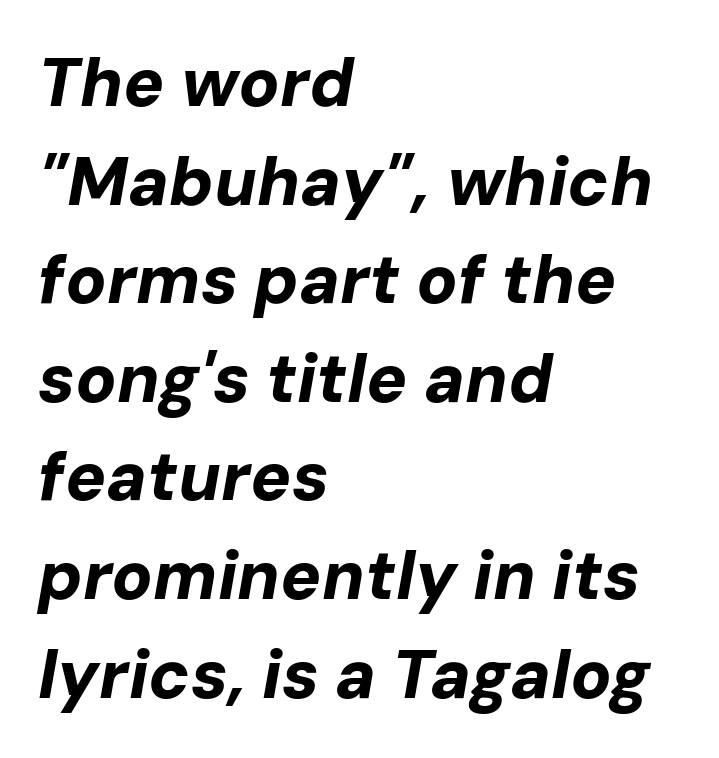
Q: Is the text bold? A: Yes.
Q: Is the text italic (slanted)? A: Yes, it leans right by about 10 degrees.
Q: Is the text underlined? A: No.
Q: How is the paragraph aligned? A: Left-aligned.
Q: Is the spacing between letters normal or unusually wide? A: Normal.
Q: Is the spacing between lines tight, normal or loose? A: Normal.
Q: Width (condensed, normal, or wide)? A: Normal.
Q: Stroke contrast? A: Low.
Q: x-height? A: Medium.
Q: Monospaced? A: No.
